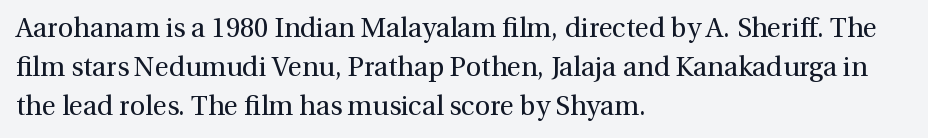
The image shows 27 px text type, upright; set left-aligned, normal line spacing (1.44x), normal letter spacing, not underlined.
